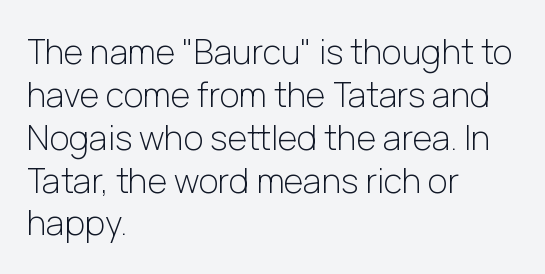
{"serif": "no", "italic": "no", "bold": "no", "weight": "light", "width": "normal", "stroke_contrast": "low", "x_height": "medium", "monospaced": "no", "underline": "no", "align": "left", "line_spacing": "normal", "line_spacing_ratio": 1.26, "letter_spacing": "normal", "letter_spacing_em": 0.0, "glyph_px": 34}
